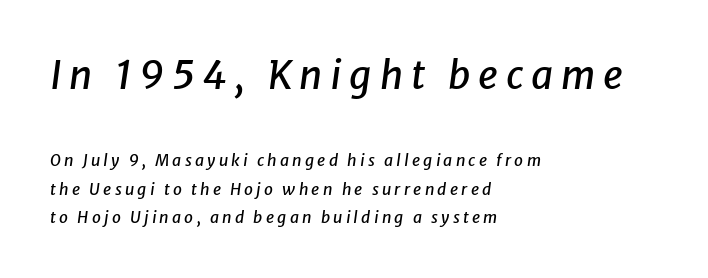
Q: Is the text italic (slanted)? A: Yes, it leans right by about 8 degrees.
Q: Is the text underlined? A: No.
Q: How is the paragraph aligned? A: Left-aligned.
Q: Is the spacing between letters normal or unusually wide? A: Unusually wide.
Q: Which block of text is set in a larger size, the first (top) or the second (bottom)? A: The first (top) one.
Q: Width (condensed, normal, or wide)? A: Normal.
Q: Stroke contrast? A: Low.
Q: x-height? A: Medium.
Q: Monospaced? A: No.
